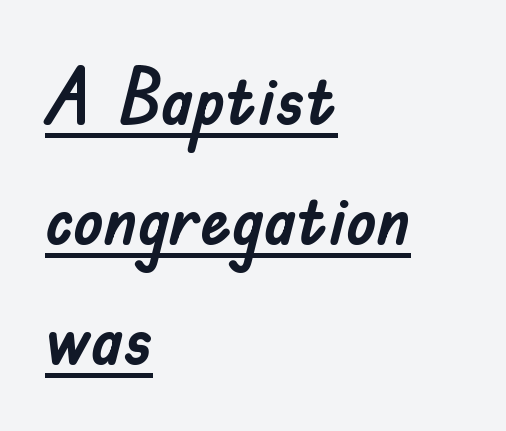
{"serif": "no", "width": "normal", "stroke_contrast": "low", "x_height": "small", "monospaced": "no", "underline": "yes", "align": "left", "line_spacing": "normal", "line_spacing_ratio": 1.54, "letter_spacing": "normal", "letter_spacing_em": 0.0, "glyph_px": 78}
